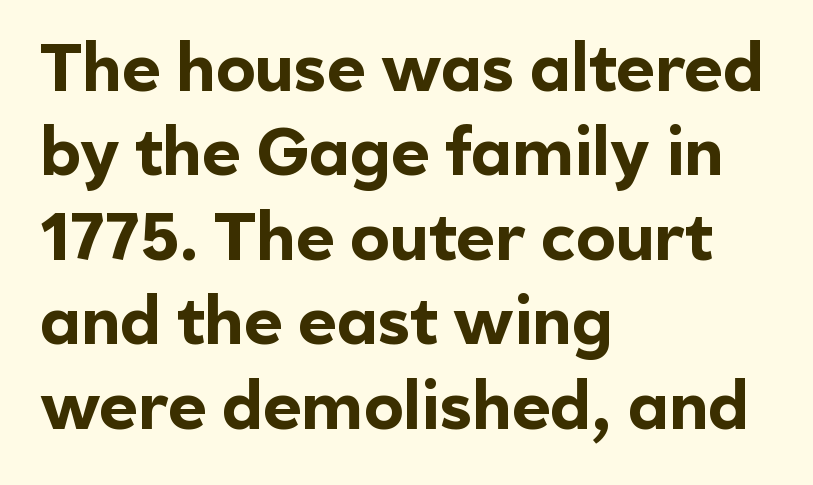
The image shows 66 px bold sans-serif type, upright; set left-aligned, normal line spacing (1.28x), normal letter spacing, not underlined; a medium x-height.
